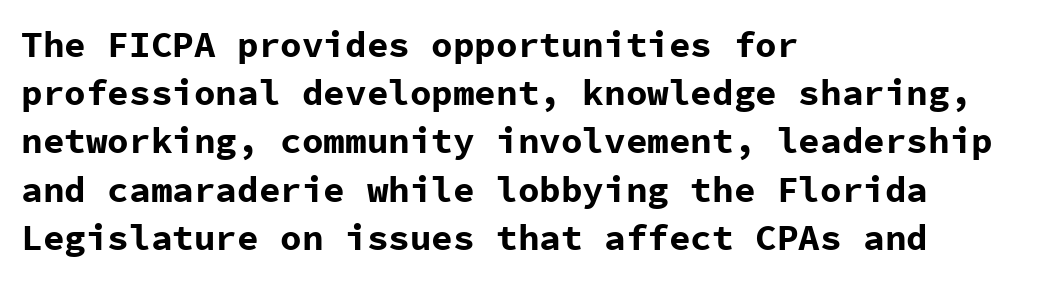
Q: Is the text bold? A: Yes.
Q: Is the text italic (slanted)? A: No, it is upright.
Q: Is the typeface a serif or a sans-serif typeface? A: Sans-serif.
Q: Is the text underlined? A: No.
Q: How is the paragraph aligned? A: Left-aligned.
Q: Is the spacing between letters normal or unusually wide? A: Normal.
Q: Is the spacing between lines tight, normal or loose? A: Normal.
Q: Width (condensed, normal, or wide)? A: Normal.
Q: Stroke contrast? A: Low.
Q: x-height? A: Medium.
Q: Monospaced? A: Yes.
